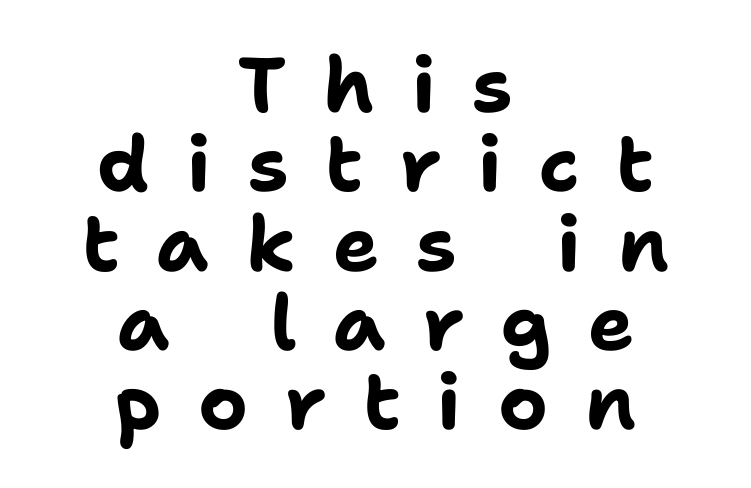
{"serif": "no", "italic": "no", "bold": "yes", "weight": "bold", "width": "normal", "stroke_contrast": "low", "x_height": "medium", "monospaced": "no", "underline": "no", "align": "center", "line_spacing": "tight", "line_spacing_ratio": 1.03, "letter_spacing": "wide", "letter_spacing_em": 0.48, "glyph_px": 77}
